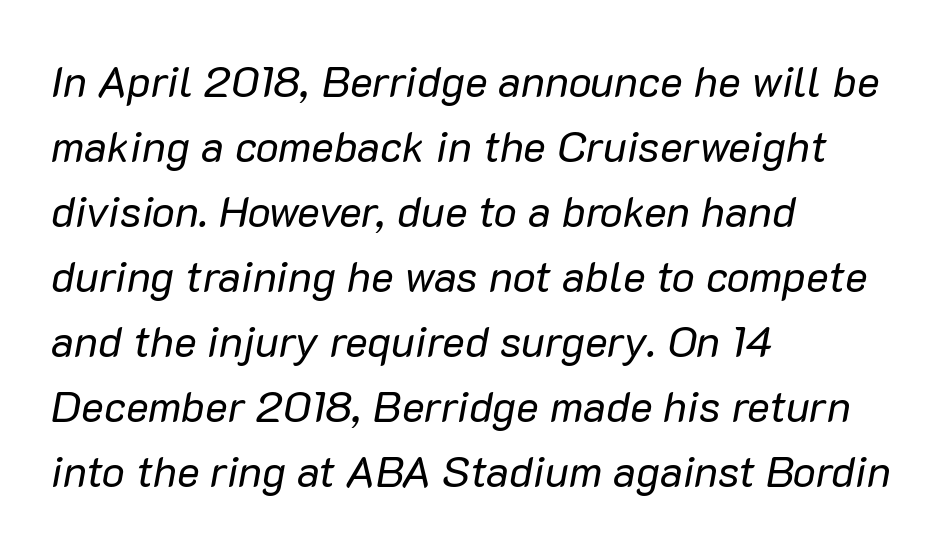
Q: Is the text bold? A: No.
Q: Is the text italic (slanted)? A: Yes, it leans right by about 10 degrees.
Q: Is the text underlined? A: No.
Q: How is the paragraph aligned? A: Left-aligned.
Q: Is the spacing between letters normal or unusually wide? A: Normal.
Q: Is the spacing between lines tight, normal or loose? A: Normal.
Q: Width (condensed, normal, or wide)? A: Normal.
Q: Stroke contrast? A: Low.
Q: x-height? A: Medium.
Q: Monospaced? A: No.
